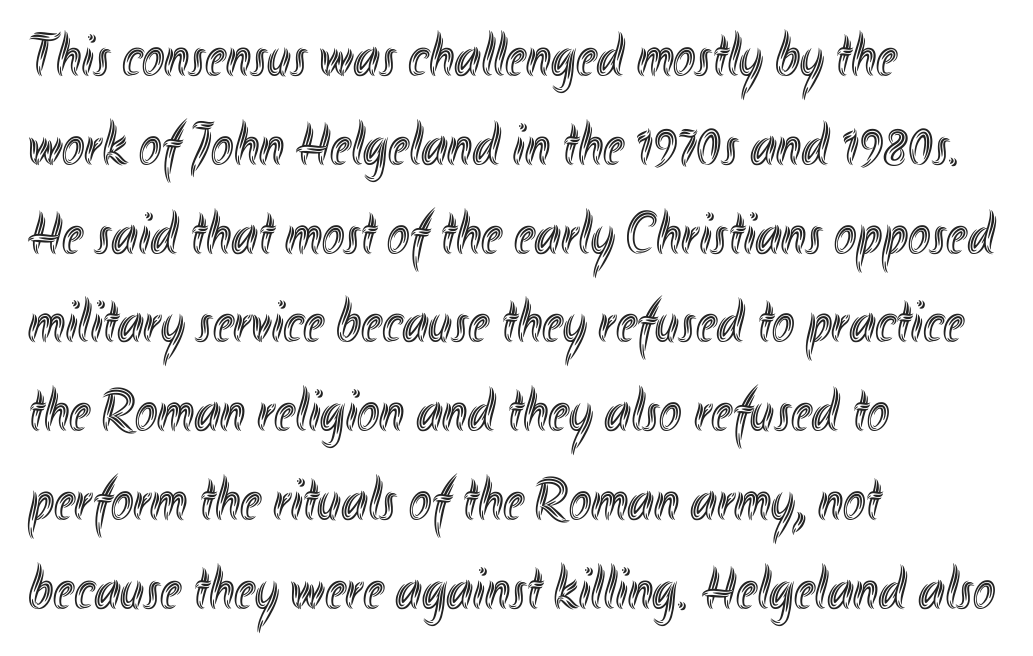
Q: Is the text italic (slanted)? A: Yes.
Q: Is the text underlined? A: No.
Q: How is the paragraph aligned? A: Left-aligned.
Q: Is the spacing between letters normal or unusually wide? A: Normal.
Q: Is the spacing between lines tight, normal or loose? A: Normal.
Q: Width (condensed, normal, or wide)? A: Condensed.
Q: x-height? A: Small.
Q: Monospaced? A: No.
